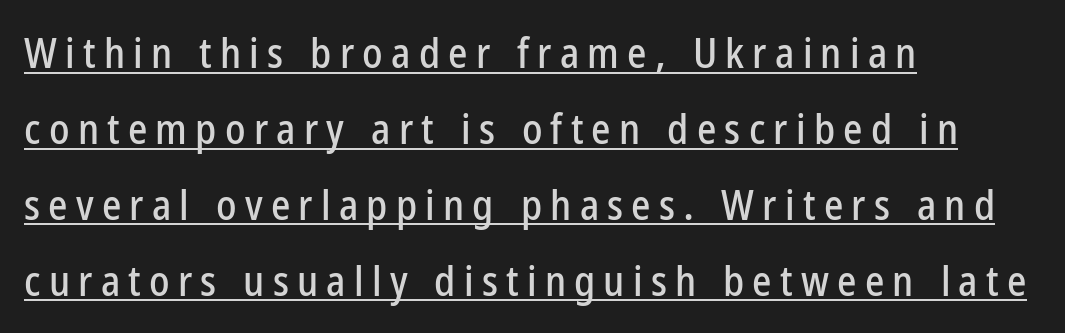
Q: Is the text italic (slanted)? A: No, it is upright.
Q: Is the typeface a serif or a sans-serif typeface? A: Sans-serif.
Q: Is the text underlined? A: Yes.
Q: How is the paragraph aligned? A: Left-aligned.
Q: Is the spacing between letters normal or unusually wide? A: Unusually wide.
Q: Width (condensed, normal, or wide)? A: Condensed.
Q: Stroke contrast? A: Low.
Q: x-height? A: Medium.
Q: Monospaced? A: No.
